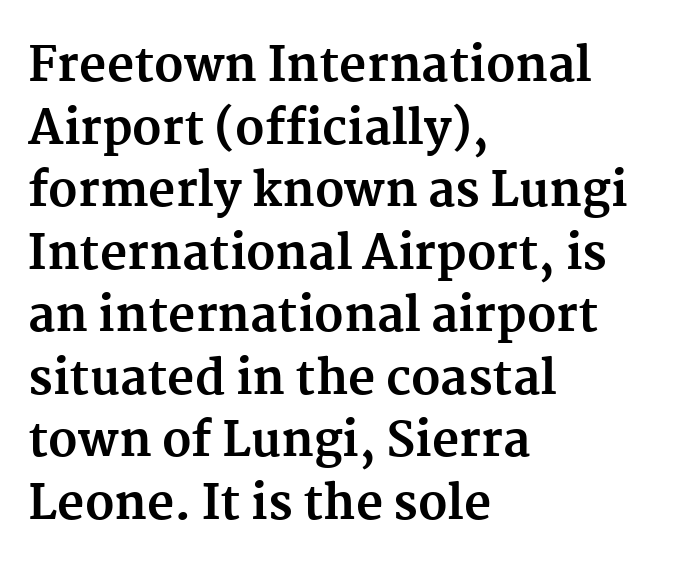
{"serif": "yes", "italic": "no", "bold": "yes", "weight": "bold", "width": "normal", "stroke_contrast": "medium", "x_height": "medium", "monospaced": "no", "underline": "no", "align": "left", "line_spacing": "normal", "line_spacing_ratio": 1.33, "letter_spacing": "normal", "letter_spacing_em": 0.0, "glyph_px": 47}
